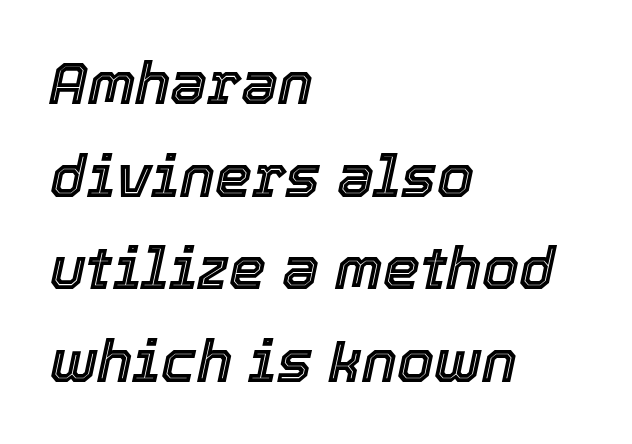
The image shows 59 px text type, italic (leaning right); set left-aligned, normal line spacing (1.57x), normal letter spacing, not underlined; a medium x-height.
